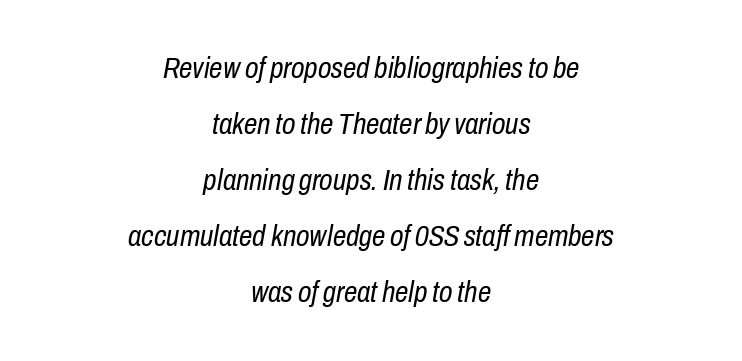
Q: Is the text bold? A: No.
Q: Is the text italic (slanted)? A: Yes, it leans right by about 10 degrees.
Q: Is the text underlined? A: No.
Q: How is the paragraph aligned? A: Centered.
Q: Is the spacing between letters normal or unusually wide? A: Normal.
Q: Width (condensed, normal, or wide)? A: Condensed.
Q: Stroke contrast? A: Low.
Q: x-height? A: Medium.
Q: Monospaced? A: No.
